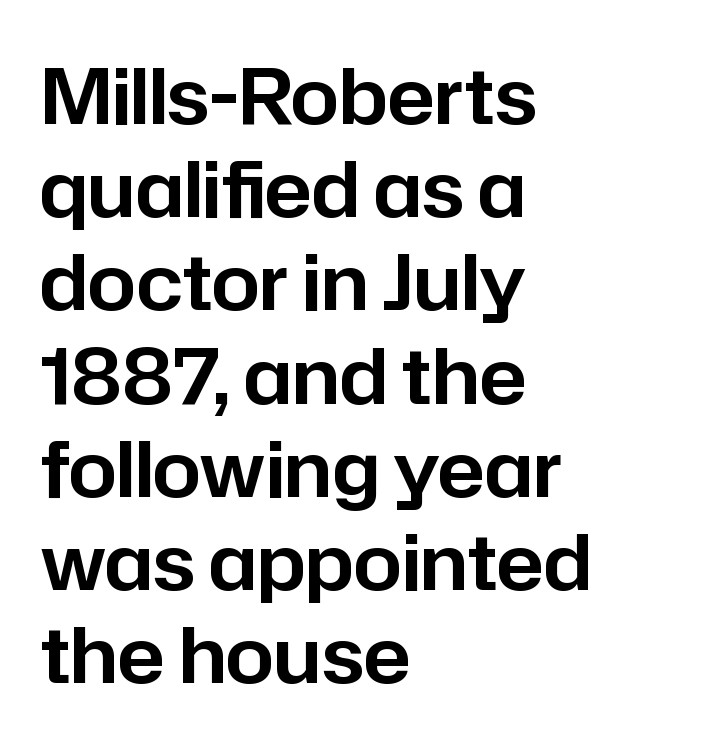
Q: Is the text italic (slanted)? A: No, it is upright.
Q: Is the typeface a serif or a sans-serif typeface? A: Sans-serif.
Q: Is the text underlined? A: No.
Q: How is the paragraph aligned? A: Left-aligned.
Q: Is the spacing between letters normal or unusually wide? A: Normal.
Q: Width (condensed, normal, or wide)? A: Normal.
Q: Stroke contrast? A: Low.
Q: x-height? A: Medium.
Q: Monospaced? A: No.
